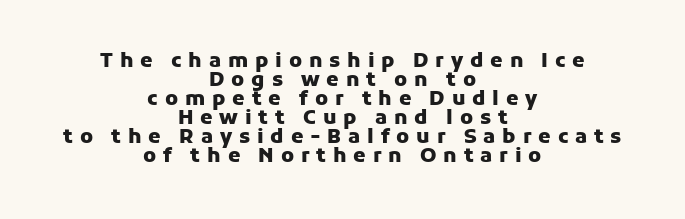
Does the lettering tilt? It doesn't — this is upright. The tracking jumps out immediately: characters are airy and widely separated. Thick stems and heavy bowls — unmistakably bold. Honestly, there is no underline to notice here at all.
